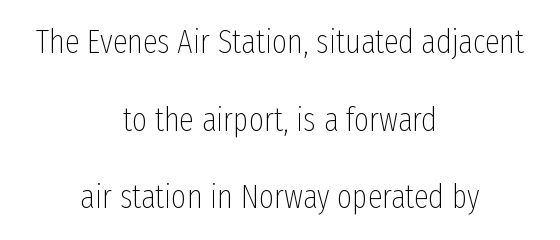
Character widths vary here, with narrow letters taking less room than wide ones. The space beneath each line is pristine and unruled. In terms of leading, this rendering errs on the spacious side. Stroke mass is kept to a normal reading level or below. If you drew a line through each stem, it would be perfectly vertical. Short note: letters normally spaced.
